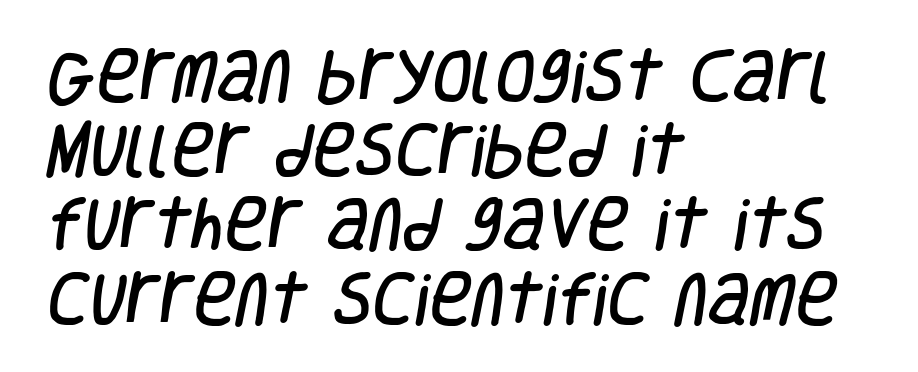
{"serif": "no", "width": "condensed", "stroke_contrast": "low", "x_height": "large", "monospaced": "no", "underline": "no", "align": "left", "line_spacing": "normal", "line_spacing_ratio": 1.28, "letter_spacing": "normal", "letter_spacing_em": 0.0, "glyph_px": 58}
